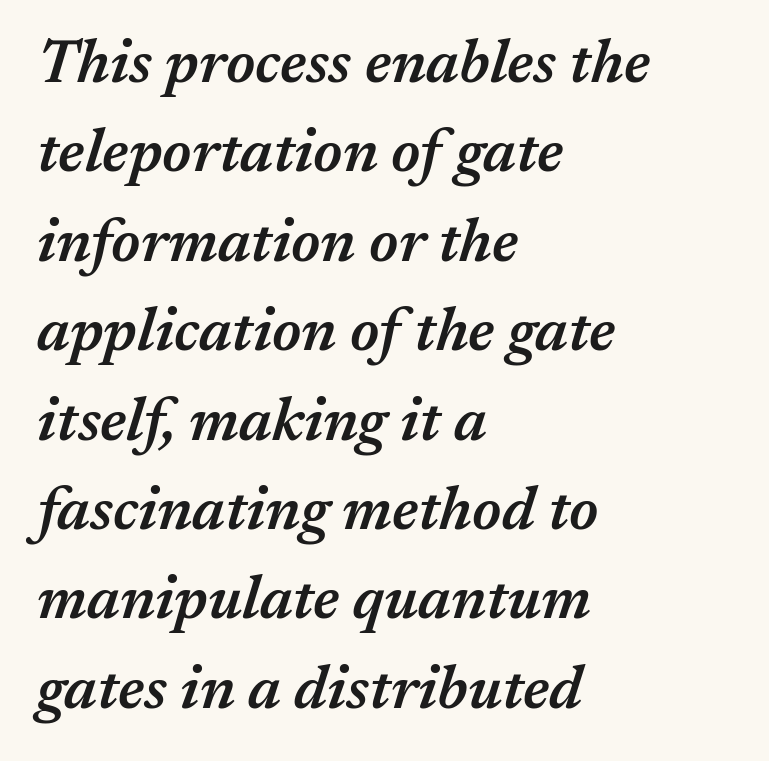
Q: Is the text bold? A: Semi-bold.
Q: Is the text italic (slanted)? A: Yes, it leans right by about 17 degrees.
Q: Is the text underlined? A: No.
Q: How is the paragraph aligned? A: Left-aligned.
Q: Is the spacing between letters normal or unusually wide? A: Normal.
Q: Is the spacing between lines tight, normal or loose? A: Normal.
Q: Width (condensed, normal, or wide)? A: Normal.
Q: Stroke contrast? A: Medium.
Q: x-height? A: Medium.
Q: Monospaced? A: No.
